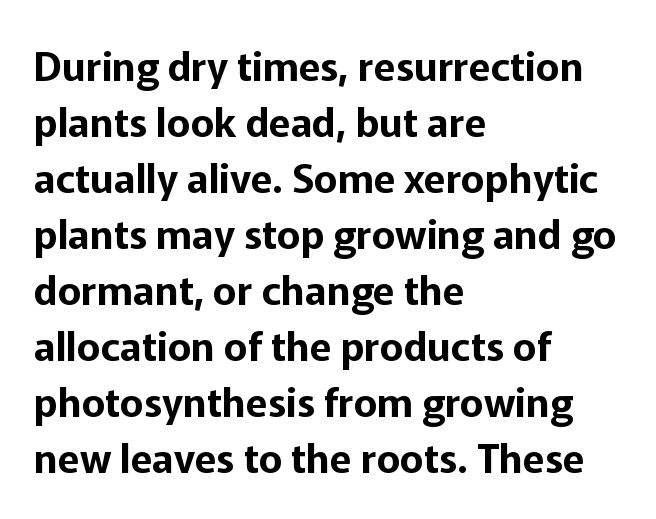
{"serif": "no", "italic": "no", "width": "normal", "stroke_contrast": "low", "x_height": "medium", "monospaced": "no", "underline": "no", "align": "left", "line_spacing": "normal", "line_spacing_ratio": 1.4, "letter_spacing": "normal", "letter_spacing_em": 0.0, "glyph_px": 40}
